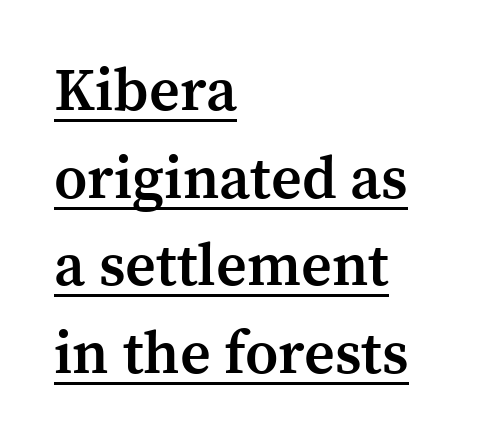
The image shows 60 px semibold serif type, upright; set left-aligned, normal line spacing (1.46x), normal letter spacing, underlined; medium stroke contrast and a medium x-height.
